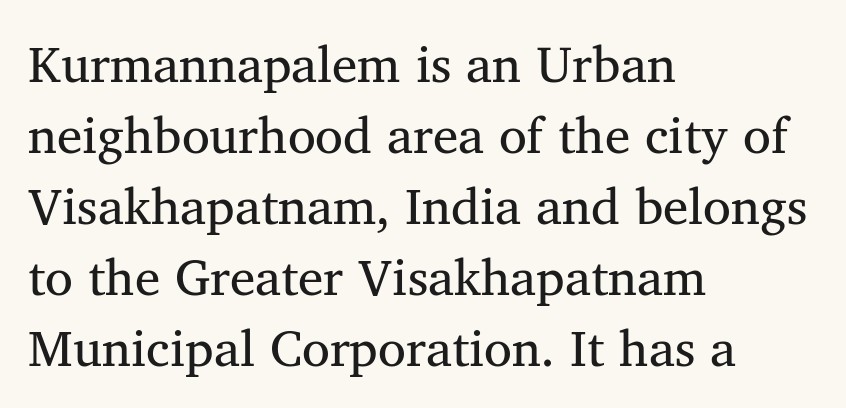
{"serif": "yes", "bold": "no", "weight": "regular", "width": "normal", "stroke_contrast": "medium", "x_height": "medium", "monospaced": "no", "underline": "no", "align": "left", "line_spacing": "normal", "line_spacing_ratio": 1.39, "letter_spacing": "normal", "letter_spacing_em": 0.0, "glyph_px": 51}
